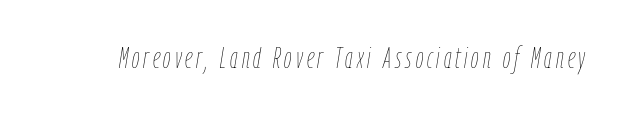
A quiet, ordinary-to-light weight characterises the typeface. The words here are not underlined. Note the varied advance widths — an 'i' is clearly narrower than an 'm'. A typesetter would mark this as italic.
